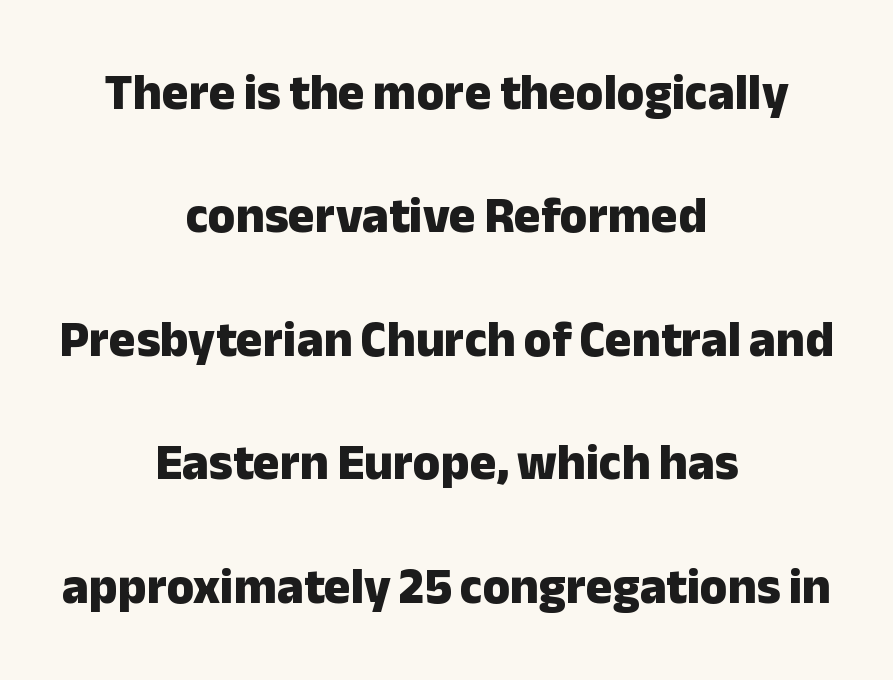
The image shows 50 px heavy sans-serif type, upright; set centered, loose line spacing (2.47x), normal letter spacing, not underlined; low stroke contrast and a medium x-height.
